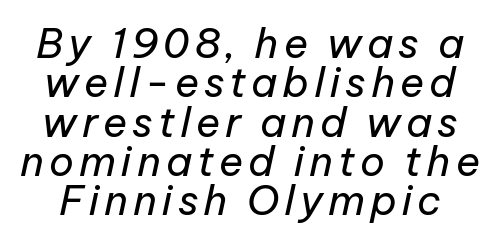
{"italic": "yes", "lean": "right", "slant_degrees": 12, "bold": "no", "weight": "regular", "width": "normal", "stroke_contrast": "low", "x_height": "medium", "monospaced": "no", "underline": "no", "line_spacing": "tight", "line_spacing_ratio": 0.96, "glyph_px": 41}
